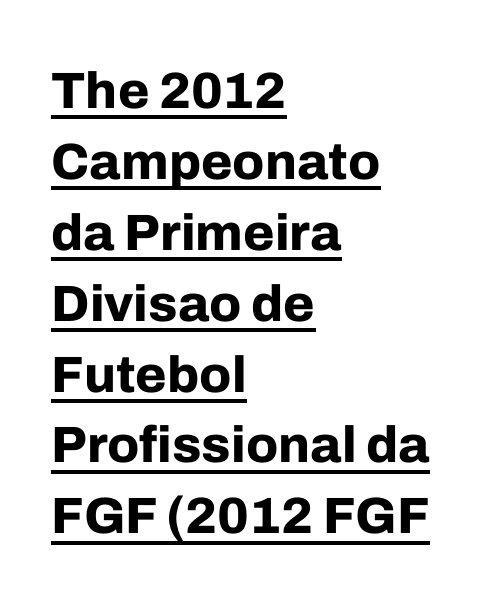
Think of a printed novel: that variable character pitch is what you see here. Stroke terminals: plain, sans-serif. Does a line run under the words? Yes, clearly. Posture: vertical. Compared with typical paragraphs, the rows here are spaced about the same. The characters look thick and weighty, a clear bold.
